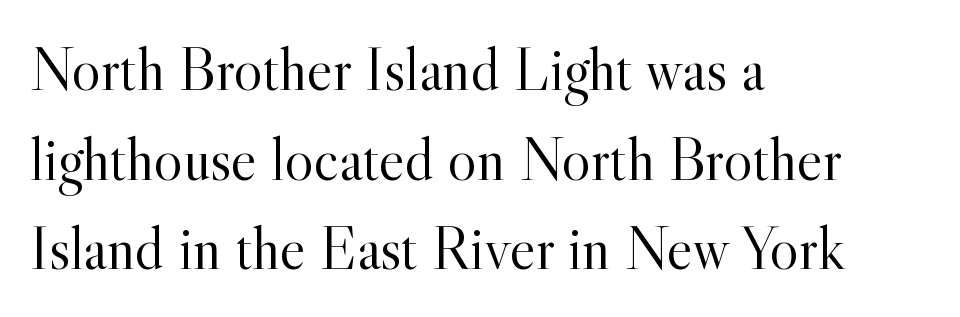
The image shows 61 px light serif type, upright; set left-aligned, normal line spacing (1.47x), normal letter spacing, not underlined; a small x-height.
